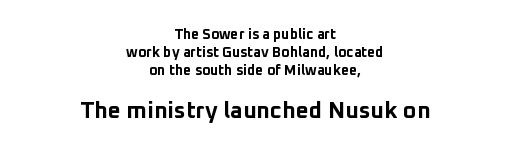
{"italic": "no", "bold": "yes", "underline": "no", "align": "center", "line_spacing": "normal", "line_spacing_ratio": 1.27, "letter_spacing": "normal", "letter_spacing_em": 0.0, "larger_block": "second", "size_ratio": 1.64, "glyph_px": 23}
